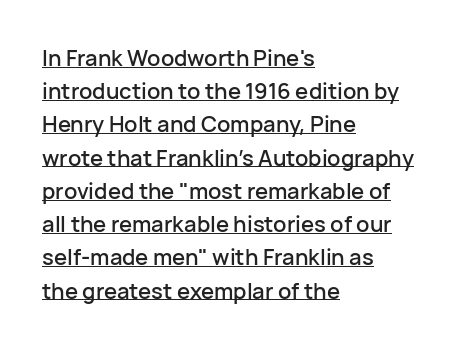
{"italic": "no", "underline": "yes", "align": "left", "line_spacing": "normal", "line_spacing_ratio": 1.51, "letter_spacing": "normal", "letter_spacing_em": 0.0, "glyph_px": 22}
